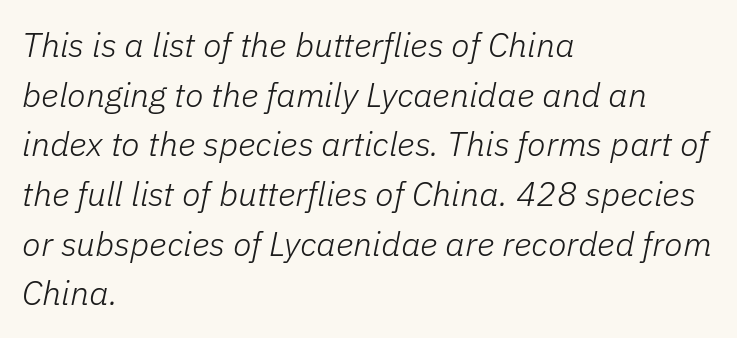
Glyph-to-glyph distance matches everyday printed text. Weight: in the light-to-regular range. The zone under the glyphs is completely vacant. Horizontal bands of white between lines are of average thickness.
